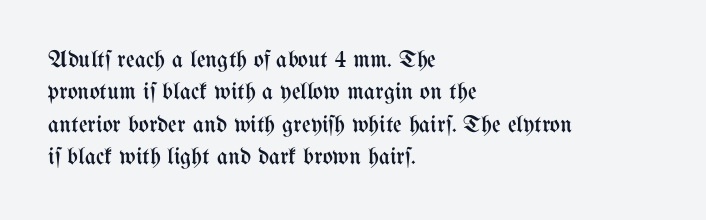
The image shows 24 px text type, upright; set left-aligned, normal line spacing (1.35x), normal letter spacing, not underlined.
